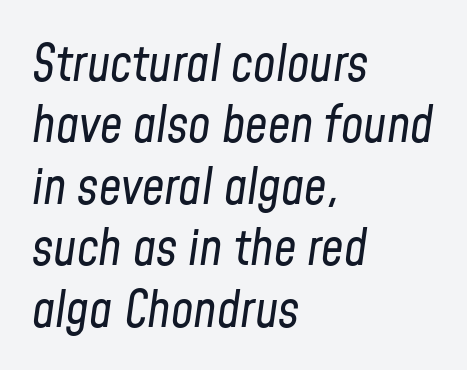
The image shows 50 px regular-weight, condensed type, italic (leaning right); set left-aligned, line spacing 1.23x, normal letter spacing, not underlined; low stroke contrast and a medium x-height.
